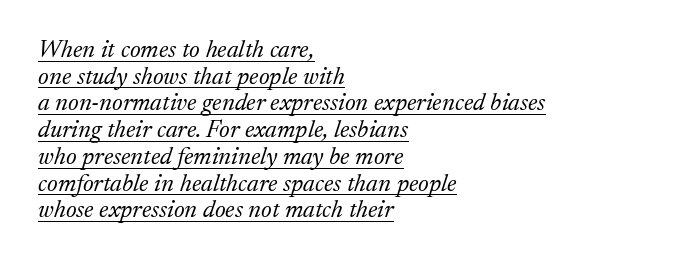
The image shows 25 px text type, italic (leaning right); set left-aligned, tight line spacing (1.07x), normal letter spacing, underlined.
